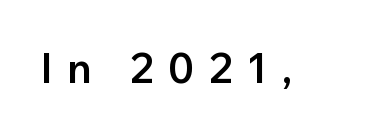
Any mark beneath the type? The region is blank. Someone cranked the tracking dial way up on this one. A typesetter would mark this as roman, not italic. Is this a fixed-width face? No — the glyphs have proportional, varying widths. The glyphs in this specimen are sans serif. This is the in-between weight designers call semibold or demi.
